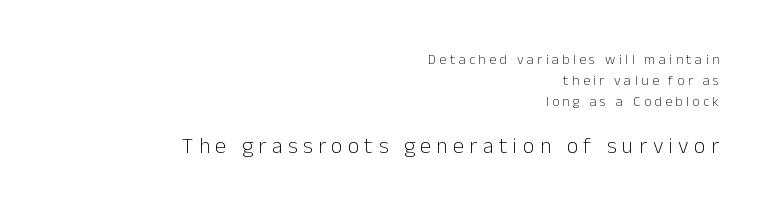
{"italic": "no", "bold": "no", "underline": "no", "align": "right", "line_spacing": "normal", "line_spacing_ratio": 1.5, "letter_spacing": "wide", "letter_spacing_em": 0.25, "larger_block": "second", "size_ratio": 1.57, "glyph_px": 22}
